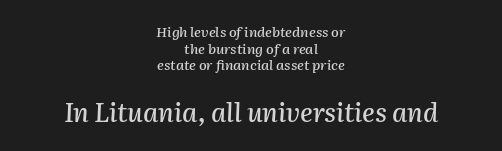
The image shows 26 px text type, italic (leaning right); set centered, line spacing 1.19x, normal letter spacing, not underlined; the second (bottom) block is 1.86x larger.
